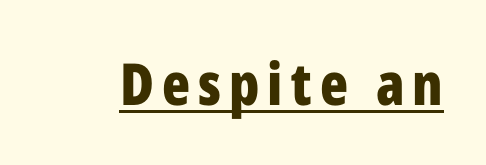
The image shows 58 px bold, condensed sans-serif type, upright; set underlined; low stroke contrast and a medium x-height.
